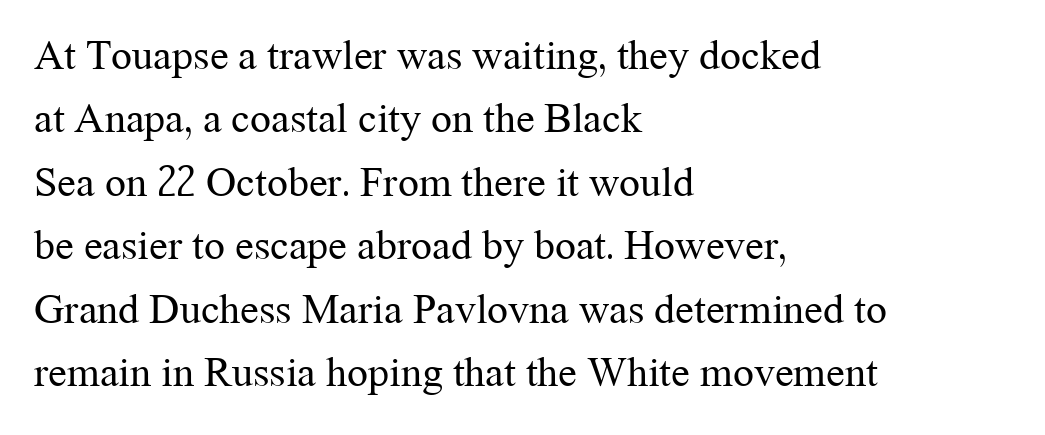
Underlining? Definitely not there. Character widths vary here, with narrow letters taking less room than wide ones. No extra tracking has been applied to these lines. Rendered with straight, roman letterforms.
